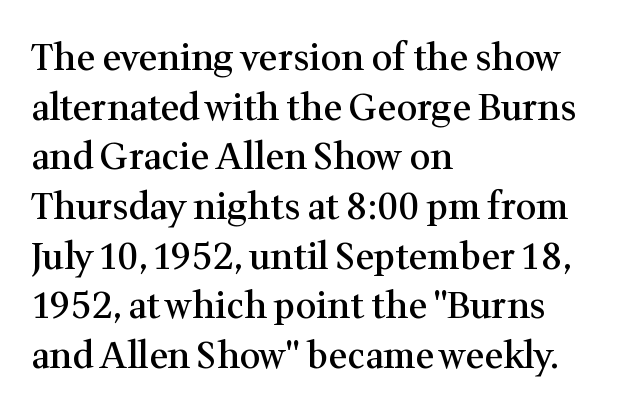
The image shows 36 px semibold serif type, upright; set left-aligned, normal line spacing (1.38x), normal letter spacing, not underlined; medium stroke contrast and a medium x-height.
